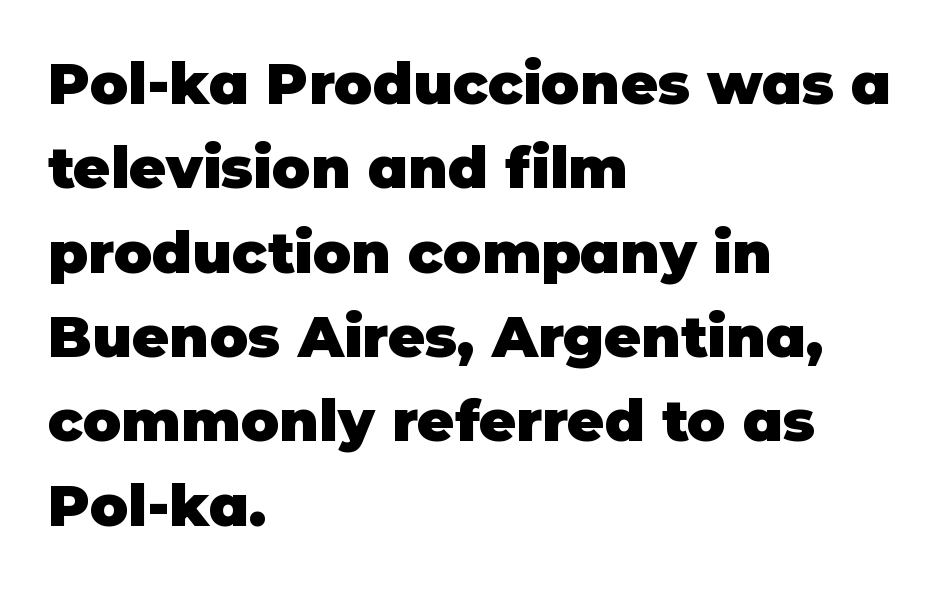
Q: Is the text bold? A: Yes.
Q: Is the text italic (slanted)? A: No, it is upright.
Q: Is the typeface a serif or a sans-serif typeface? A: Sans-serif.
Q: Is the text underlined? A: No.
Q: How is the paragraph aligned? A: Left-aligned.
Q: Is the spacing between letters normal or unusually wide? A: Normal.
Q: Is the spacing between lines tight, normal or loose? A: Normal.
Q: Width (condensed, normal, or wide)? A: Normal.
Q: Stroke contrast? A: Low.
Q: x-height? A: Large.
Q: Monospaced? A: No.
